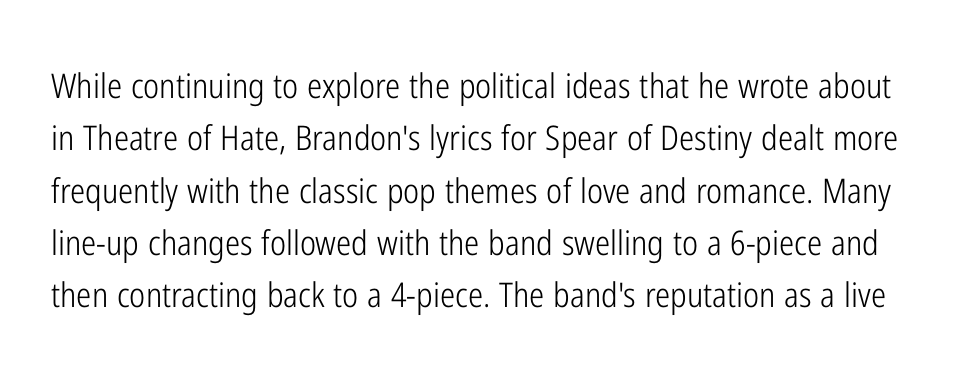
The image shows 34 px light, condensed sans-serif type, upright; set normal line spacing (1.54x), normal letter spacing, not underlined; low stroke contrast and a medium x-height.
